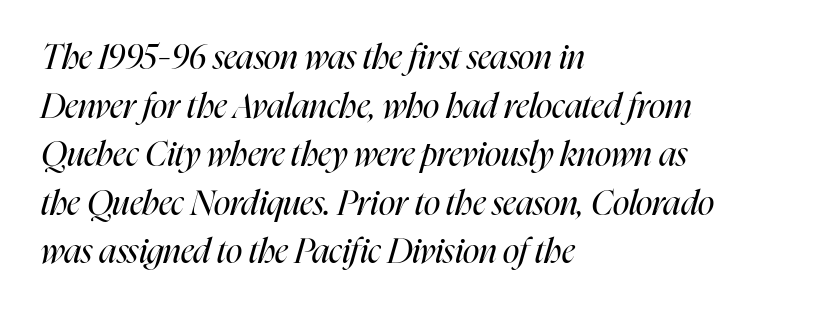
The image shows 34 px regular-weight, condensed type, italic (leaning right); set left-aligned, normal line spacing (1.43x), normal letter spacing, not underlined; high stroke contrast and a medium x-height.
